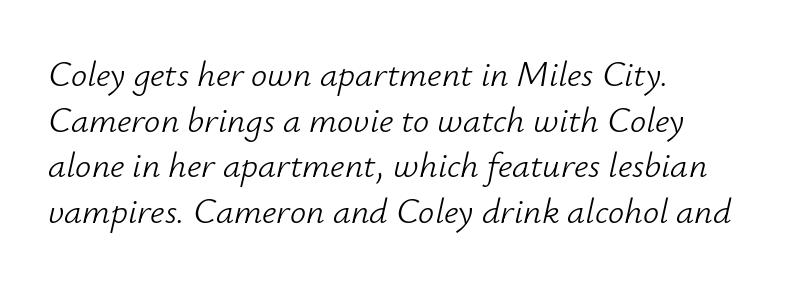
The image shows 36 px light type, italic (leaning right); set left-aligned, normal line spacing (1.27x), normal letter spacing, not underlined; low stroke contrast and a small x-height.
